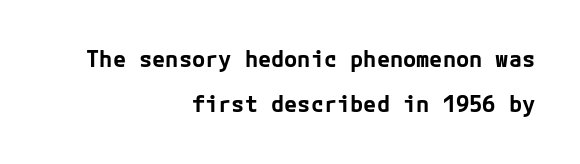
The image shows 22 px bold type, upright; set right-aligned, loose line spacing (2.06x), normal letter spacing, not underlined.
